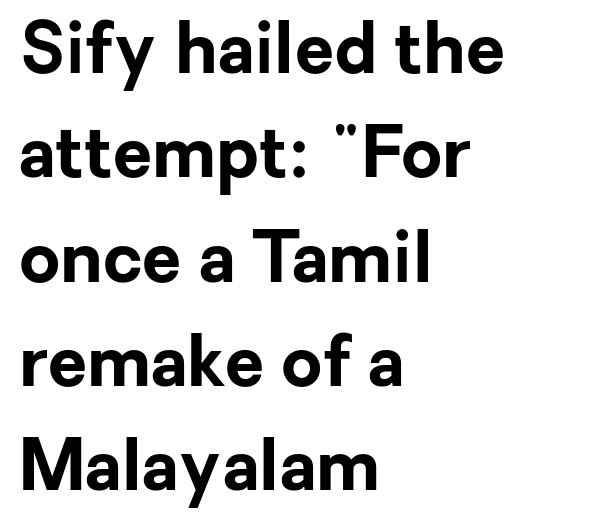
The image shows 71 px bold sans-serif type, upright; set left-aligned, normal line spacing (1.47x), normal letter spacing, not underlined; low stroke contrast and a medium x-height.
